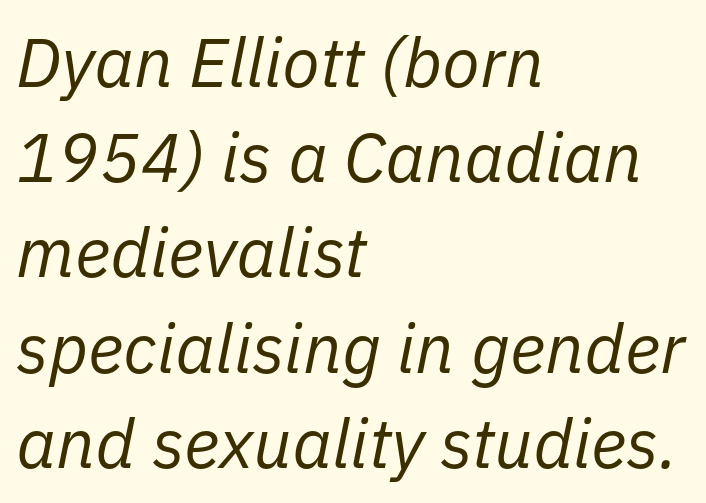
The glyphs are unaccompanied by any horizontal stroke below them. The passage shown has conventional tracking throughout. Alignment: flush left. A typesetter would call this proportional, since set widths differ per character. These lines sit exactly where default settings would place them.
